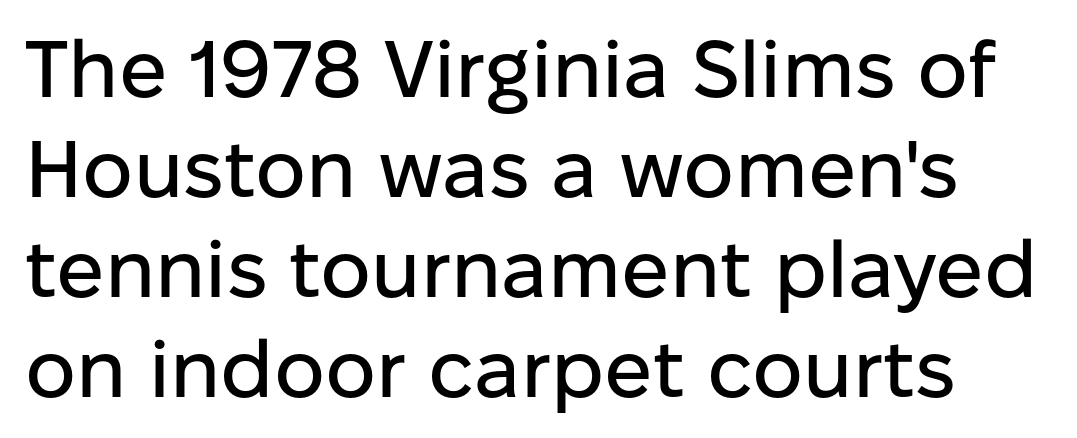
{"serif": "no", "italic": "no", "width": "normal", "stroke_contrast": "low", "x_height": "medium", "monospaced": "no", "underline": "no", "line_spacing": "normal", "line_spacing_ratio": 1.25, "letter_spacing": "normal", "letter_spacing_em": 0.0, "glyph_px": 80}
